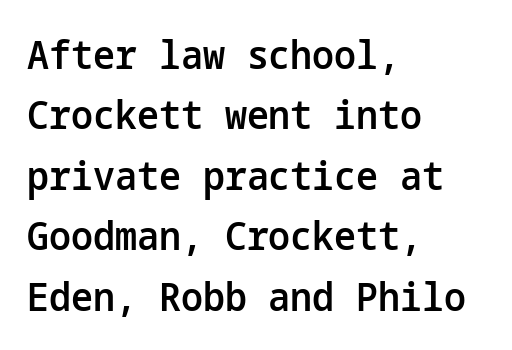
{"serif": "no", "italic": "no", "bold": "semi", "weight": "semibold", "width": "normal", "stroke_contrast": "low", "x_height": "medium", "underline": "no", "align": "left", "line_spacing": "normal", "line_spacing_ratio": 1.55, "letter_spacing": "normal", "letter_spacing_em": 0.0, "glyph_px": 39}
